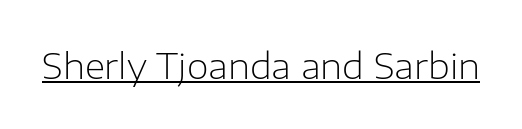
Q: Is the text bold? A: No.
Q: Is the text italic (slanted)? A: No, it is upright.
Q: Is the typeface a serif or a sans-serif typeface? A: Sans-serif.
Q: Is the text underlined? A: Yes.
Q: Is the spacing between letters normal or unusually wide? A: Normal.
Q: Width (condensed, normal, or wide)? A: Normal.
Q: Stroke contrast? A: Low.
Q: x-height? A: Medium.
Q: Monospaced? A: No.
